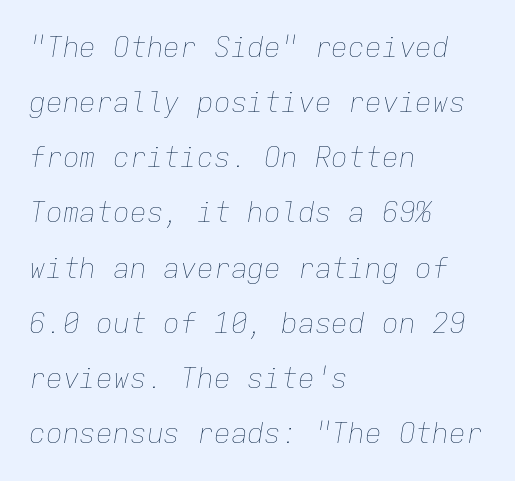
Does the copy run flush right? No — it runs flush left. Is this a fixed-width face? Yes — each glyph sits in an identical cell. The vertical gap from one line to the next is large. Tracking value appears to be zero — textbook default spacing. Bold? No — there's no thickening of the strokes.
